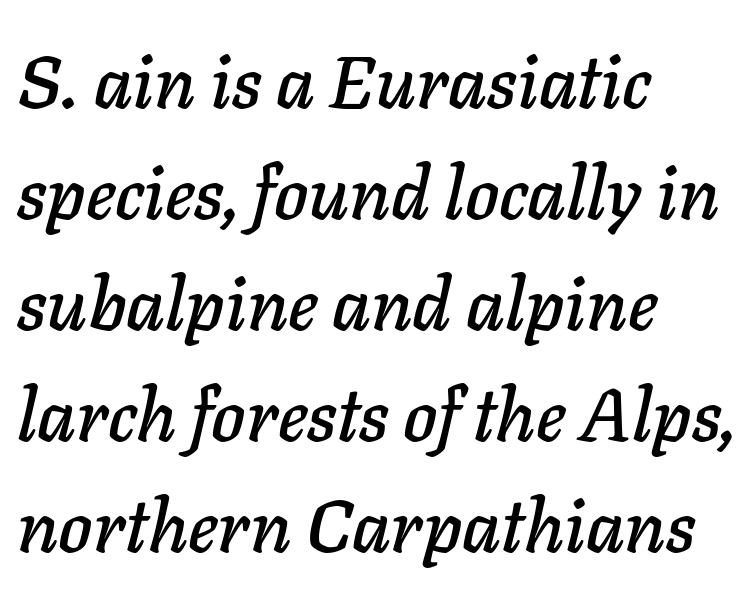
{"italic": "yes", "lean": "right", "slant_degrees": 11, "width": "normal", "stroke_contrast": "low", "x_height": "medium", "monospaced": "no", "underline": "no", "align": "left", "line_spacing": "normal", "line_spacing_ratio": 1.52, "letter_spacing": "normal", "letter_spacing_em": 0.0, "glyph_px": 73}
